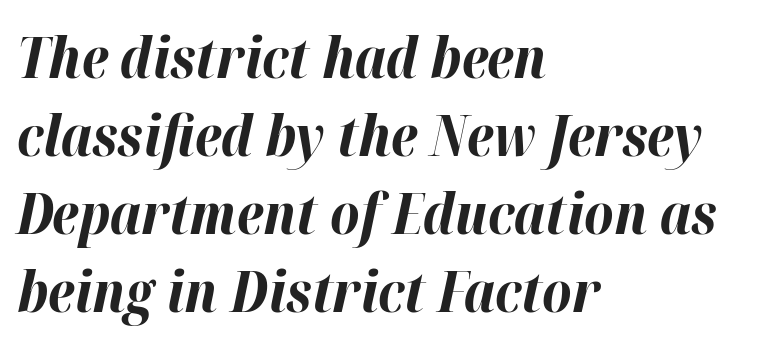
Q: Is the text bold? A: Yes.
Q: Is the text italic (slanted)? A: Yes, it leans right by about 12 degrees.
Q: Is the text underlined? A: No.
Q: How is the paragraph aligned? A: Left-aligned.
Q: Is the spacing between letters normal or unusually wide? A: Normal.
Q: Is the spacing between lines tight, normal or loose? A: Normal.
Q: Width (condensed, normal, or wide)? A: Normal.
Q: Stroke contrast? A: High.
Q: x-height? A: Medium.
Q: Monospaced? A: No.
